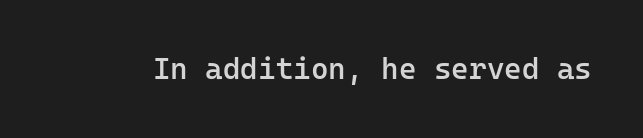
The image shows 30 px semibold sans-serif type, upright, monospaced; set normal letter spacing, not underlined; low stroke contrast and a medium x-height.
